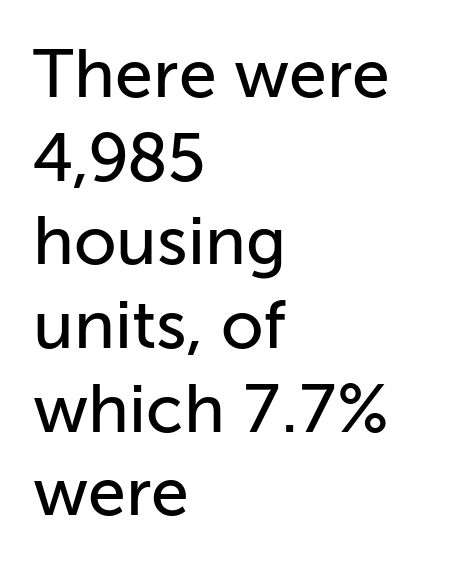
The image shows 68 px sans-serif type, upright; set left-aligned, line spacing 1.23x, normal letter spacing, not underlined; low stroke contrast and a medium x-height.
